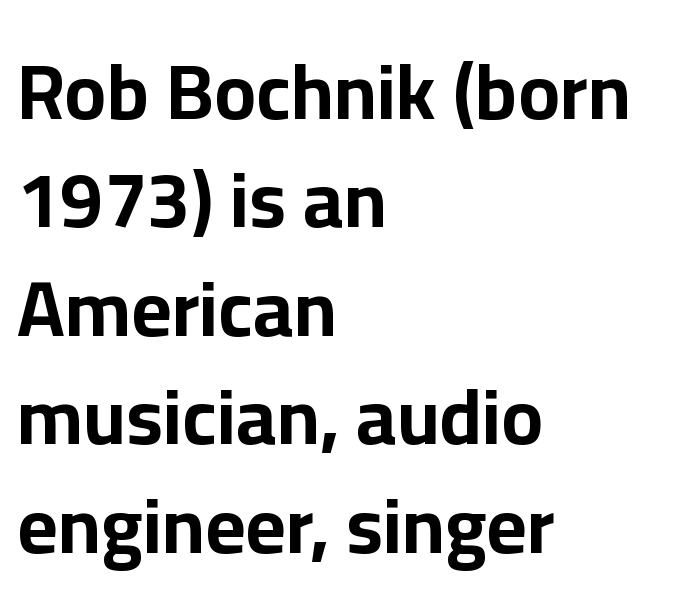
{"serif": "no", "italic": "no", "bold": "yes", "weight": "bold", "width": "normal", "stroke_contrast": "low", "x_height": "medium", "monospaced": "no", "underline": "no", "align": "left", "line_spacing": "normal", "line_spacing_ratio": 1.39, "letter_spacing": "normal", "letter_spacing_em": 0.0, "glyph_px": 78}
